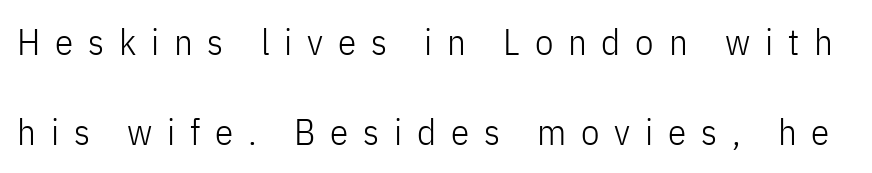
Q: Is the text bold? A: No.
Q: Is the text italic (slanted)? A: No, it is upright.
Q: Is the typeface a serif or a sans-serif typeface? A: Sans-serif.
Q: Is the text underlined? A: No.
Q: Is the spacing between letters normal or unusually wide? A: Unusually wide.
Q: Is the spacing between lines tight, normal or loose? A: Loose.
Q: Width (condensed, normal, or wide)? A: Condensed.
Q: Stroke contrast? A: Low.
Q: x-height? A: Medium.
Q: Monospaced? A: No.
